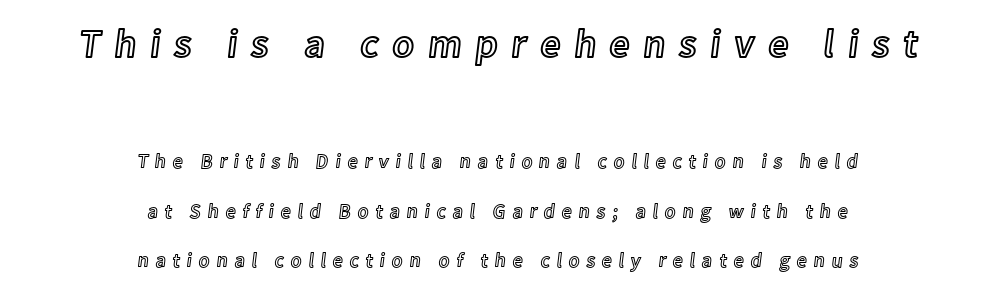
{"width": "normal", "x_height": "medium", "monospaced": "no", "underline": "no", "align": "center", "line_spacing": "loose", "line_spacing_ratio": 2.48, "letter_spacing": "wide", "letter_spacing_em": 0.34, "larger_block": "first", "size_ratio": 2.0, "glyph_px": 40}
